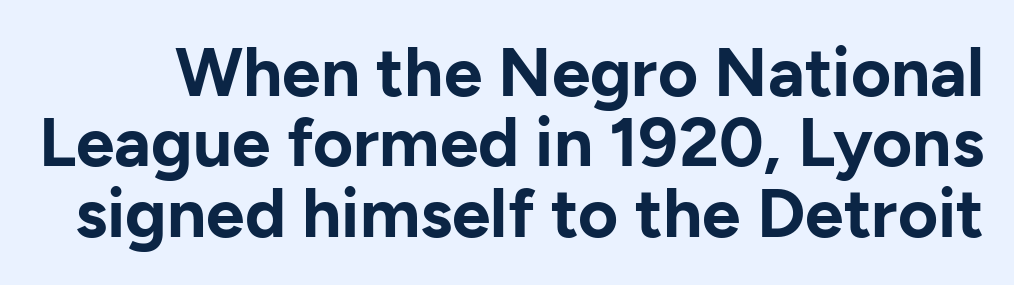
Q: Is the text bold? A: Yes.
Q: Is the text italic (slanted)? A: No, it is upright.
Q: Is the typeface a serif or a sans-serif typeface? A: Sans-serif.
Q: Is the text underlined? A: No.
Q: Is the spacing between letters normal or unusually wide? A: Normal.
Q: Is the spacing between lines tight, normal or loose? A: Tight.
Q: Width (condensed, normal, or wide)? A: Normal.
Q: Stroke contrast? A: Low.
Q: x-height? A: Medium.
Q: Monospaced? A: No.
